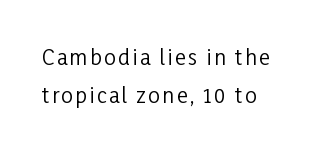
Q: Is the text bold? A: No.
Q: Is the text italic (slanted)? A: No, it is upright.
Q: Is the text underlined? A: No.
